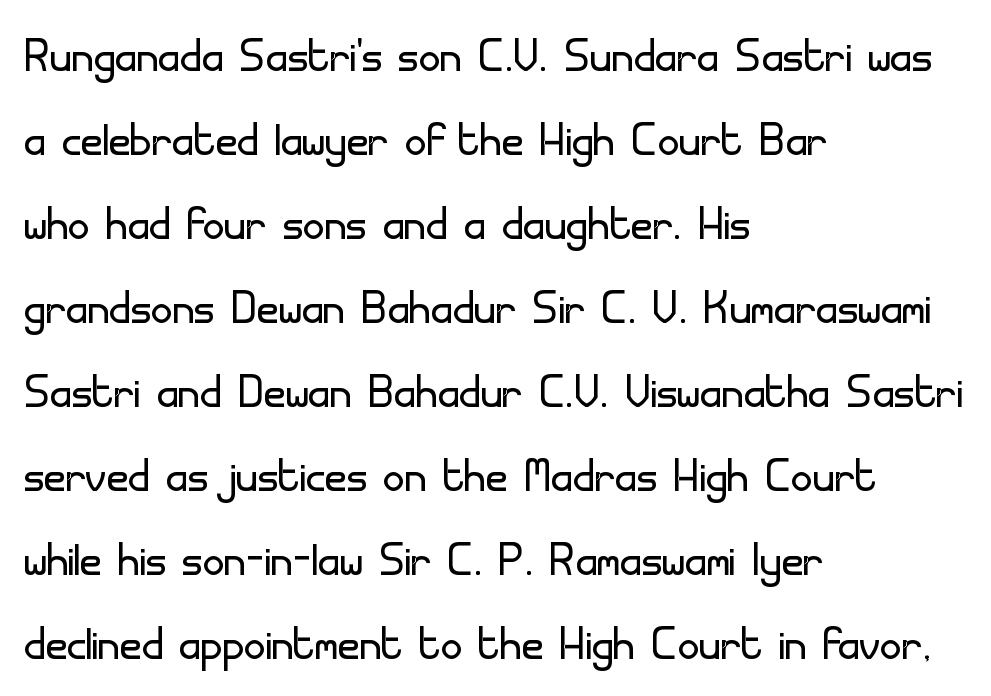
The strokes are not fattened; the text isn't bold. The setting favours the left margin, as ordinary paragraphs usually do. Check the space under the baseline: it is left empty. The passage shown has conventional tracking throughout. Vertically, the passage feels balanced, rows spaced as you'd expect. Varying glyph widths throughout — classic text-font behaviour.
